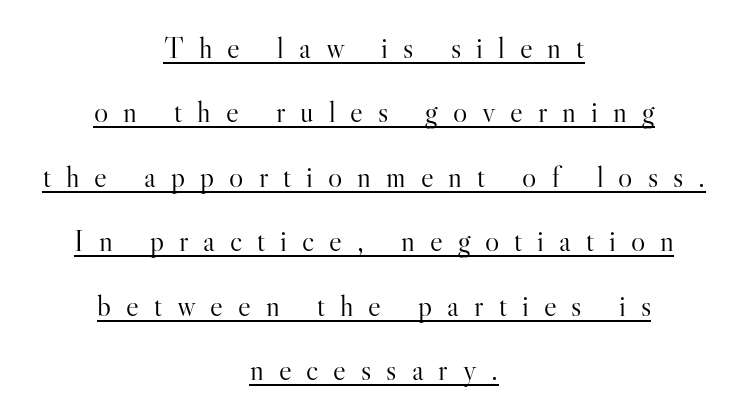
Q: Is the text bold? A: No.
Q: Is the text italic (slanted)? A: No, it is upright.
Q: Is the typeface a serif or a sans-serif typeface? A: Serif.
Q: Is the text underlined? A: Yes.
Q: How is the paragraph aligned? A: Centered.
Q: Is the spacing between letters normal or unusually wide? A: Unusually wide.
Q: Is the spacing between lines tight, normal or loose? A: Loose.
Q: Width (condensed, normal, or wide)? A: Normal.
Q: Stroke contrast? A: High.
Q: x-height? A: Small.
Q: Monospaced? A: No.
